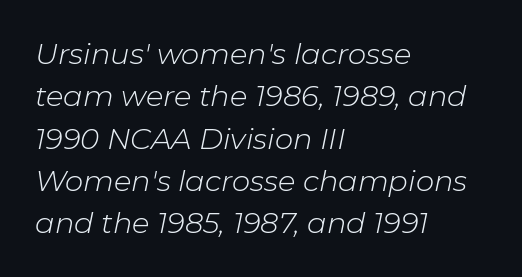
The gaps between neighbouring characters are ordinary and unremarkable. Reading down the column, the eye jumps a familiar distance to each next line. Line starts are locked; line ends wander. The letterforms sit at book weight or below. The lettering tilts uniformly, giving the passage an italic look.
